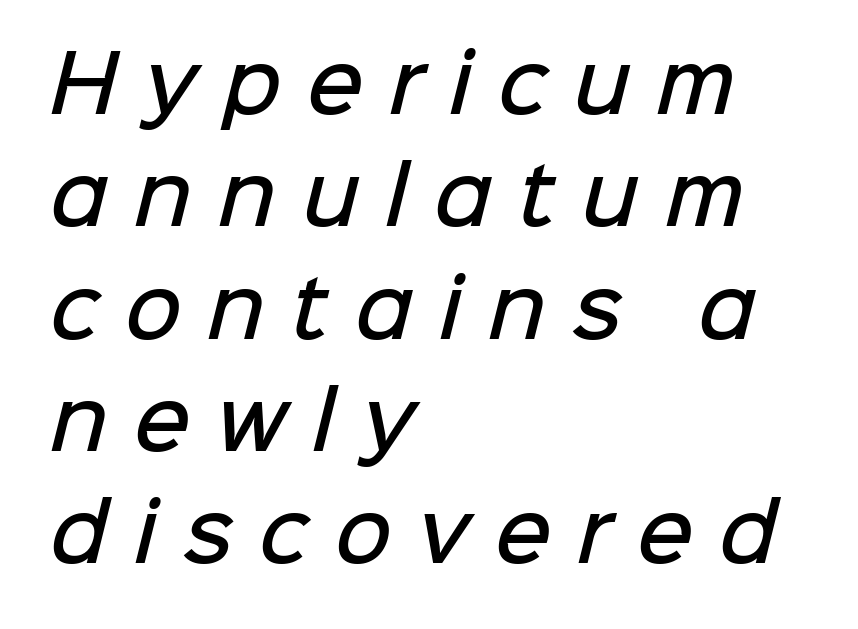
The image shows 78 px semibold sans-serif type; set left-aligned, normal line spacing (1.44x), unusually wide letter spacing (+0.33 em), not underlined; low stroke contrast and a medium x-height.
